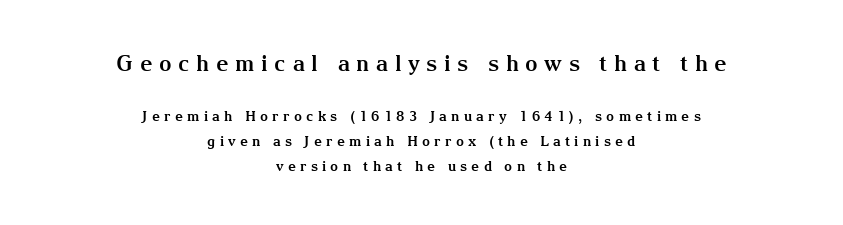
The rendering shrinks the type as you move from the upper chunk to the lower. Students, note that the glyphs here are deliberately spaced far apart. No word sits above an underline. These words are printed bold, with thick strokes throughout.
